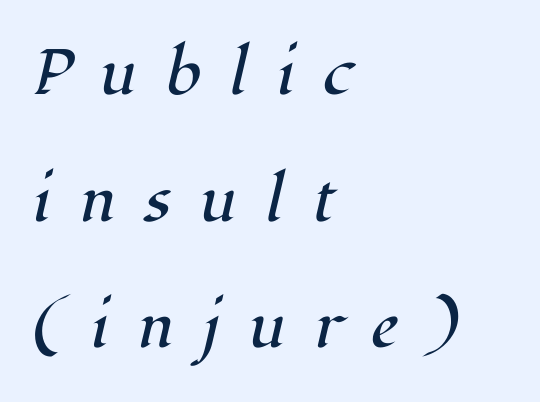
{"serif": "yes", "italic": "yes", "lean": "right", "slant_degrees": 12, "bold": "no", "weight": "regular", "width": "normal", "stroke_contrast": "high", "x_height": "medium", "monospaced": "no", "underline": "no", "align": "left", "line_spacing": "loose", "line_spacing_ratio": 1.98, "letter_spacing": "wide", "letter_spacing_em": 0.45, "glyph_px": 64}
